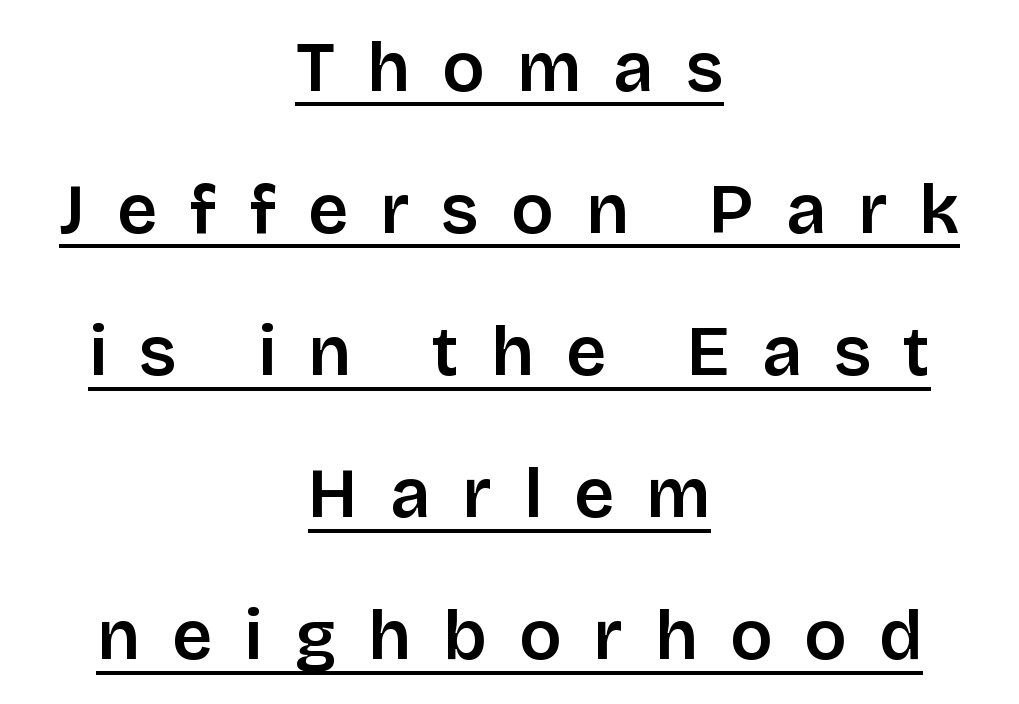
Somebody hit Ctrl+U on this one — the words are underlined. Vertically, the passage feels expansive, rows floating well apart. Between one letter and the next there's a generous, obvious gap. Do the letters lean? They stand straight. One-word summary of the alignment: center.
